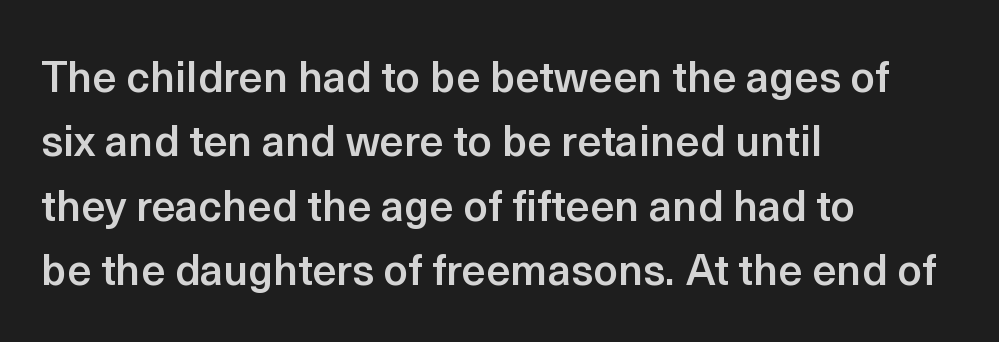
{"serif": "no", "italic": "no", "bold": "semi", "weight": "semibold", "width": "normal", "x_height": "medium", "monospaced": "no", "underline": "no", "align": "left", "line_spacing": "normal", "line_spacing_ratio": 1.5, "letter_spacing": "normal", "letter_spacing_em": 0.0, "glyph_px": 43}
